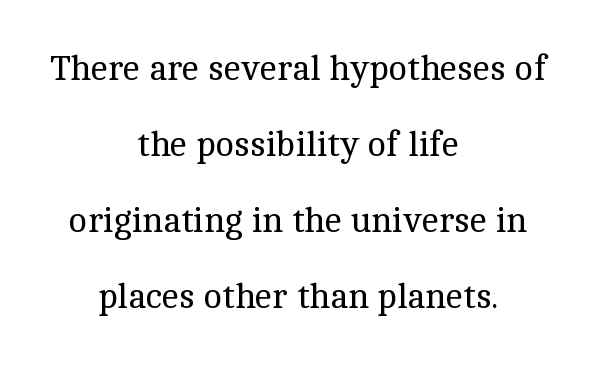
{"serif": "yes", "italic": "no", "bold": "no", "weight": "regular", "width": "normal", "x_height": "medium", "monospaced": "no", "underline": "no", "align": "center", "line_spacing": "loose", "line_spacing_ratio": 2.17, "letter_spacing": "normal", "letter_spacing_em": 0.0, "glyph_px": 35}
